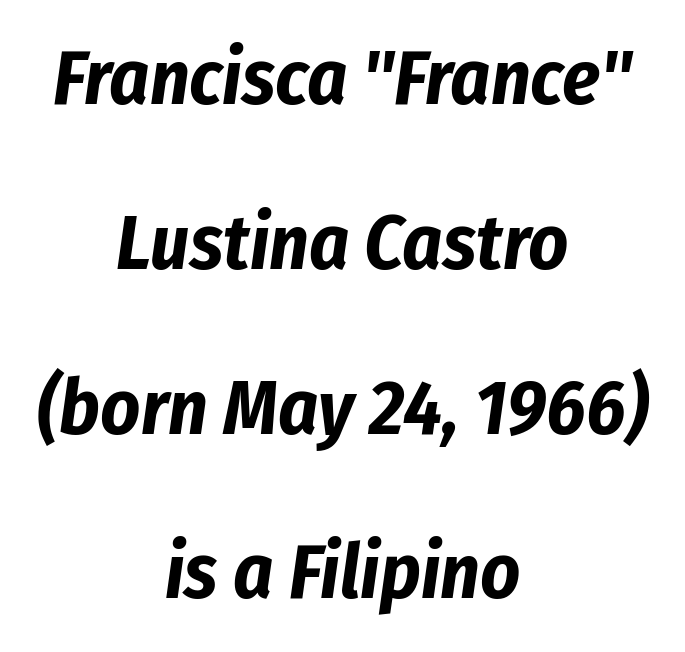
The image shows 77 px bold, condensed type, italic (leaning right); set centered, loose line spacing (2.14x), normal letter spacing, not underlined; low stroke contrast and a medium x-height.
